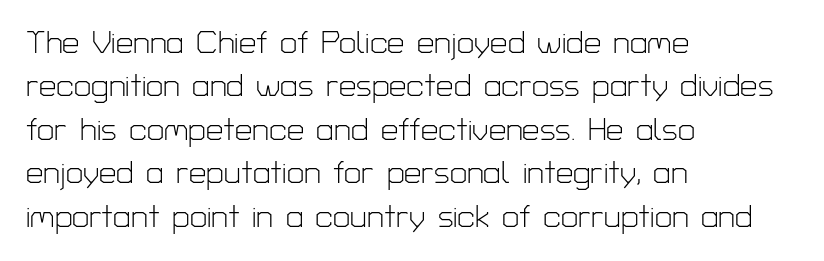
Compared with a centered layout, this one pins lines to the left instead. On a weight scale, this lands at 450 or below. The letters stand upright; this is a roman face. The string is rendered with underlining switched off.
